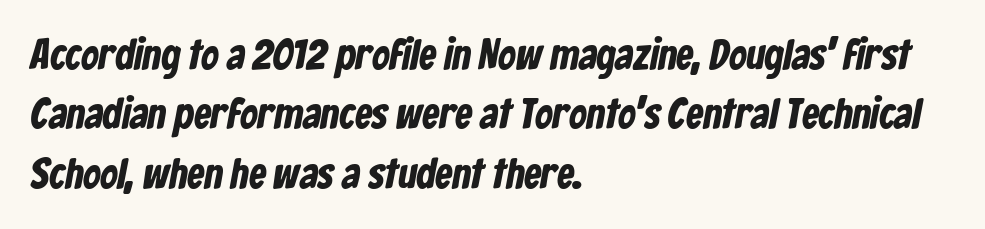
{"serif": "no", "bold": "yes", "weight": "bold", "width": "condensed", "stroke_contrast": "low", "x_height": "medium", "monospaced": "no", "underline": "no", "align": "left", "line_spacing": "normal", "line_spacing_ratio": 1.38, "letter_spacing": "normal", "letter_spacing_em": 0.0, "glyph_px": 43}
